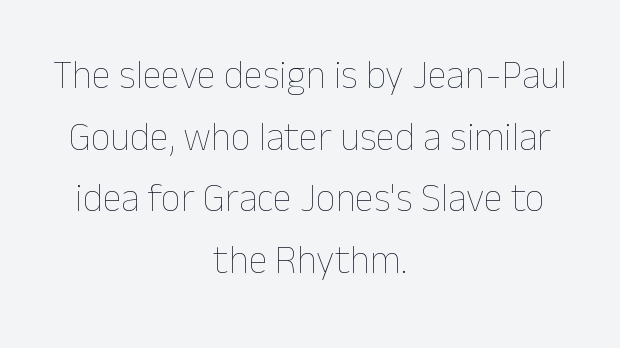
A bare baseline throughout the passage. Letter spacing: default. Each line is balanced around a shared central axis. Notice how descenders clear the ascenders below comfortably — that's standard leading.
